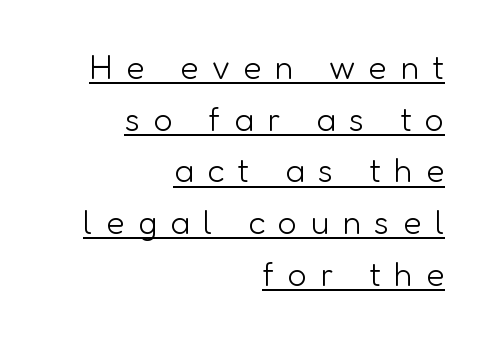
The image shows 34 px light sans-serif type, upright; set right-aligned, normal line spacing (1.52x), unusually wide letter spacing (+0.39 em), underlined; low stroke contrast and a medium x-height.
